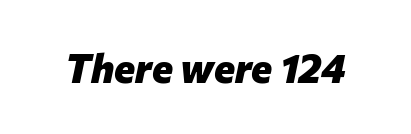
Lines of text with bare space underneath. This rendering leaves character spacing at its baseline value. Every letter is thick-stroked: bold, no question. The typography opts for an oblique posture over an upright one. The letters advance in unequal steps, a hallmark of proportional type.
